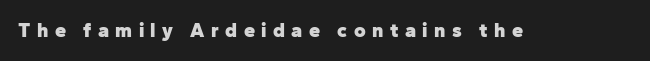
{"italic": "no", "bold": "yes", "underline": "no", "letter_spacing": "wide", "letter_spacing_em": 0.32, "glyph_px": 20}
